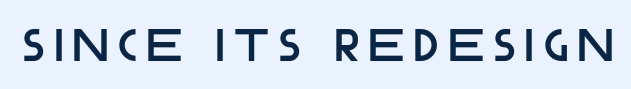
{"serif": "no", "italic": "no", "width": "normal", "stroke_contrast": "low", "x_height": "large", "monospaced": "no", "underline": "no", "letter_spacing": "wide", "letter_spacing_em": 0.22, "glyph_px": 46}
